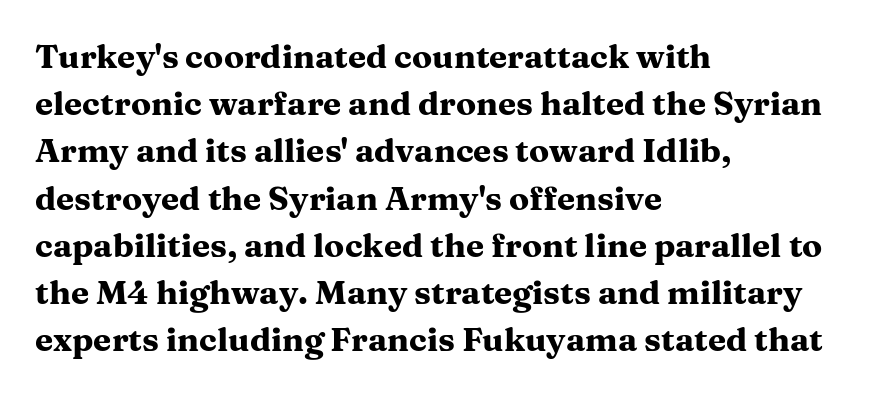
Q: Is the text bold? A: Yes.
Q: Is the text italic (slanted)? A: No, it is upright.
Q: Is the typeface a serif or a sans-serif typeface? A: Serif.
Q: Is the text underlined? A: No.
Q: How is the paragraph aligned? A: Left-aligned.
Q: Is the spacing between letters normal or unusually wide? A: Normal.
Q: Is the spacing between lines tight, normal or loose? A: Normal.
Q: Width (condensed, normal, or wide)? A: Wide.
Q: Stroke contrast? A: Medium.
Q: x-height? A: Medium.
Q: Monospaced? A: No.
